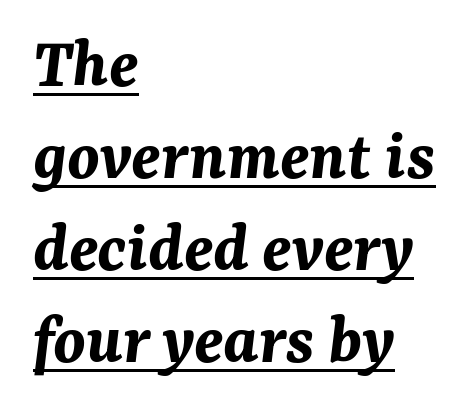
Inter-character spacing is left at the font's built-in metrics. All the whitespace from short lines collects on the right. Regular leading. Chunky letters — that's bold for sure.
